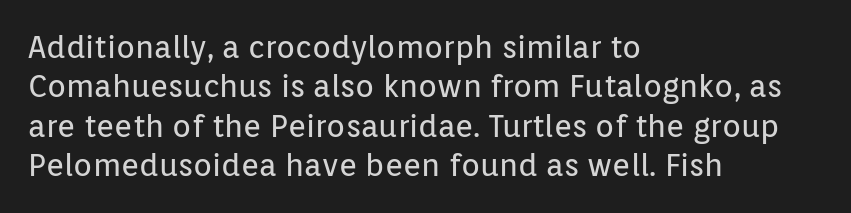
Q: Is the text bold? A: No.
Q: Is the text italic (slanted)? A: No, it is upright.
Q: Is the typeface a serif or a sans-serif typeface? A: Sans-serif.
Q: Is the text underlined? A: No.
Q: How is the paragraph aligned? A: Left-aligned.
Q: Is the spacing between letters normal or unusually wide? A: Normal.
Q: Is the spacing between lines tight, normal or loose? A: Normal.
Q: Width (condensed, normal, or wide)? A: Normal.
Q: Stroke contrast? A: Low.
Q: x-height? A: Medium.
Q: Monospaced? A: No.
